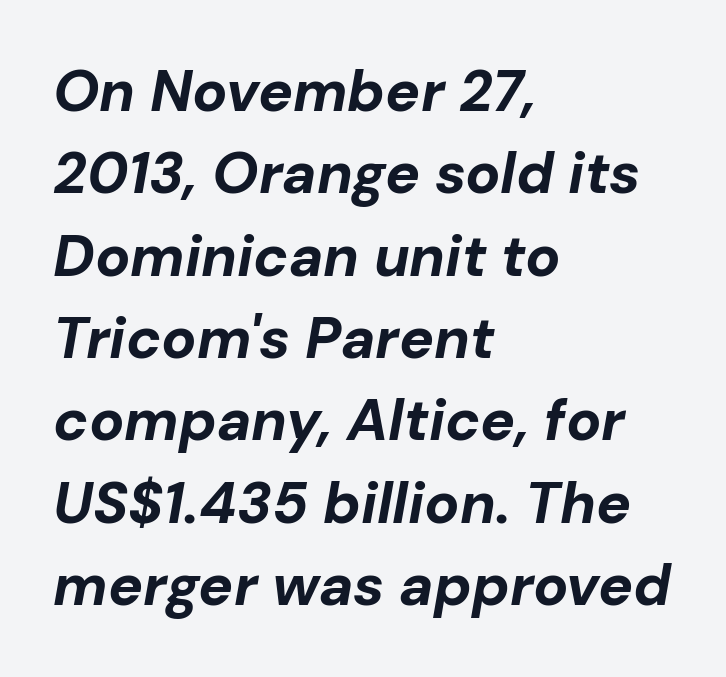
Q: Is the text bold? A: Yes.
Q: Is the text italic (slanted)? A: Yes, it leans right by about 10 degrees.
Q: Is the text underlined? A: No.
Q: How is the paragraph aligned? A: Left-aligned.
Q: Is the spacing between letters normal or unusually wide? A: Normal.
Q: Is the spacing between lines tight, normal or loose? A: Normal.
Q: Width (condensed, normal, or wide)? A: Normal.
Q: Stroke contrast? A: Low.
Q: x-height? A: Medium.
Q: Monospaced? A: No.
